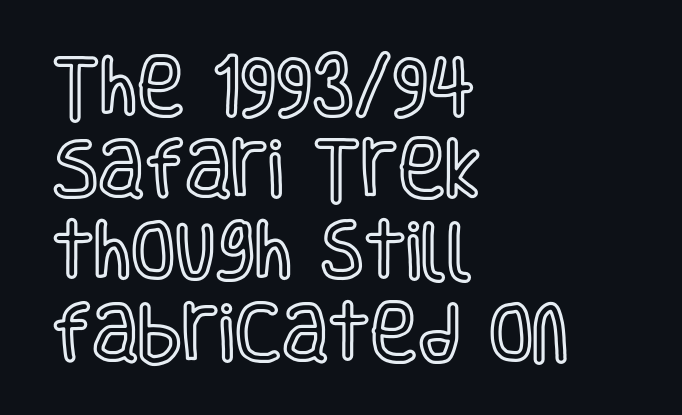
Look at the tracking — it's just the regular setting, nothing added. Words float on clear page, feet unadorned. The lettering stays uniformly vertical, giving the passage a roman look. One glance says typical: line gaps are just what's usual. The paragraph shown leans on its left margin.
